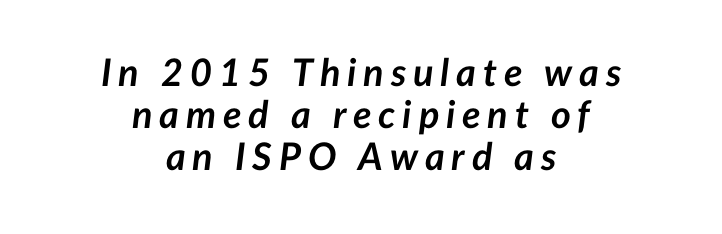
Q: Is the text bold? A: Yes.
Q: Is the text italic (slanted)? A: Yes, it leans right by about 7 degrees.
Q: Is the text underlined? A: No.
Q: How is the paragraph aligned? A: Centered.
Q: Is the spacing between lines tight, normal or loose? A: Tight.
Q: Width (condensed, normal, or wide)? A: Normal.
Q: Stroke contrast? A: Low.
Q: x-height? A: Medium.
Q: Monospaced? A: No.
